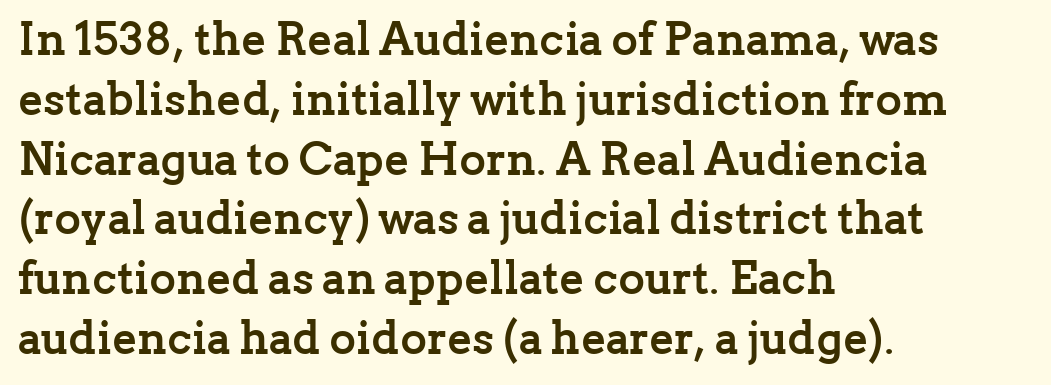
Q: Is the text bold? A: Yes.
Q: Is the text italic (slanted)? A: No, it is upright.
Q: Is the typeface a serif or a sans-serif typeface? A: Serif.
Q: Is the text underlined? A: No.
Q: How is the paragraph aligned? A: Left-aligned.
Q: Is the spacing between letters normal or unusually wide? A: Normal.
Q: Is the spacing between lines tight, normal or loose? A: Normal.
Q: Width (condensed, normal, or wide)? A: Normal.
Q: Stroke contrast? A: Low.
Q: x-height? A: Medium.
Q: Monospaced? A: No.
